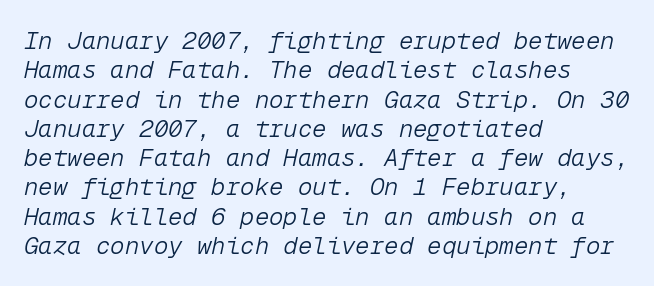
The letters sit at their default tracking, neither squeezed nor spread. The typesetter chose a ragged-right arrangement here. Does the lettering tilt? It does — this is italic. Any mark beneath the type? The region is blank.
